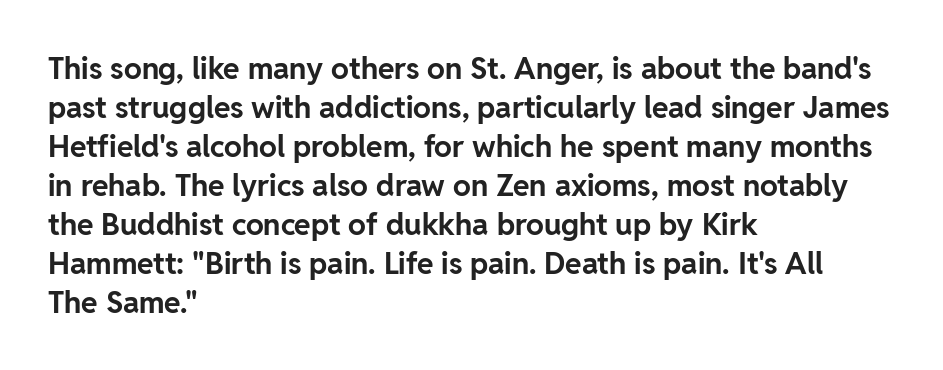
{"serif": "no", "italic": "no", "bold": "yes", "weight": "bold", "width": "normal", "stroke_contrast": "low", "x_height": "medium", "monospaced": "no", "underline": "no", "align": "left", "line_spacing": "normal", "line_spacing_ratio": 1.3, "letter_spacing": "normal", "letter_spacing_em": 0.0, "glyph_px": 30}
